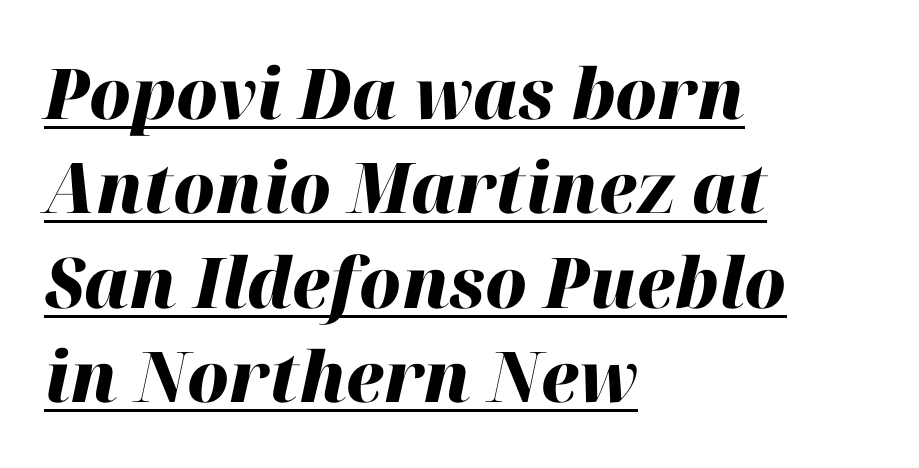
Varying glyph widths throughout — classic text-font behaviour. The font is running at its bold setting. The specimen includes a rule beneath the text block's lines. A student would call this left alignment; a typographer would say flush left, rag right. In terms of posture, this sample is oblique. Compared with typical paragraphs, the rows here are spaced about the same.
